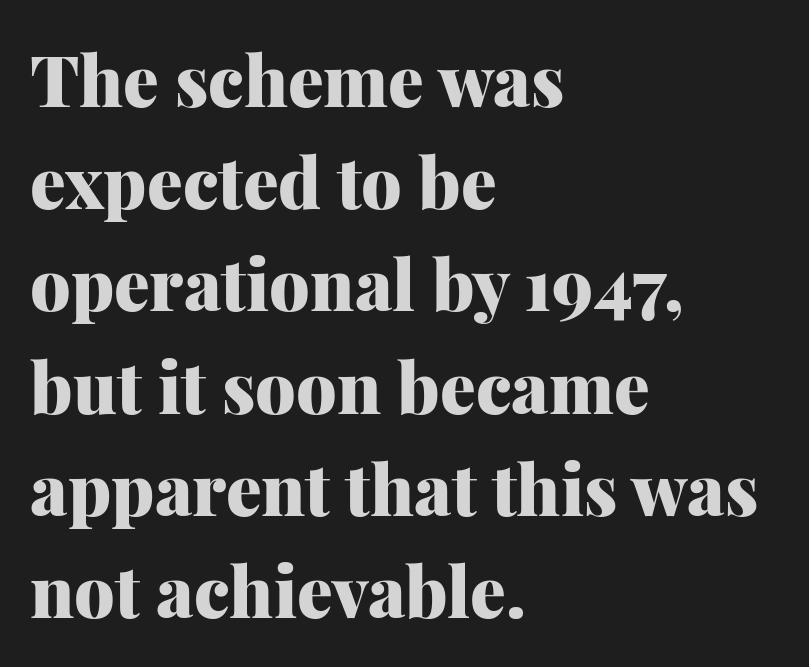
Beneath every word, the page is bare. A typesetter would call this proportional, since set widths differ per character. Notice how the passage keeps a crisp vertical edge on the left only. Stroke terminals: seriffed. The leading is moderate, giving the passage an even texture. No italicization has been applied; the sample stays upright.
